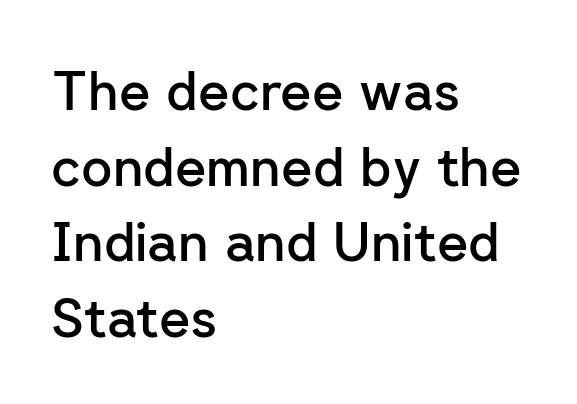
Q: Is the text bold? A: Semi-bold.
Q: Is the text italic (slanted)? A: No, it is upright.
Q: Is the typeface a serif or a sans-serif typeface? A: Sans-serif.
Q: Is the text underlined? A: No.
Q: How is the paragraph aligned? A: Left-aligned.
Q: Is the spacing between letters normal or unusually wide? A: Normal.
Q: Is the spacing between lines tight, normal or loose? A: Normal.
Q: Width (condensed, normal, or wide)? A: Normal.
Q: Stroke contrast? A: Low.
Q: x-height? A: Medium.
Q: Monospaced? A: No.
